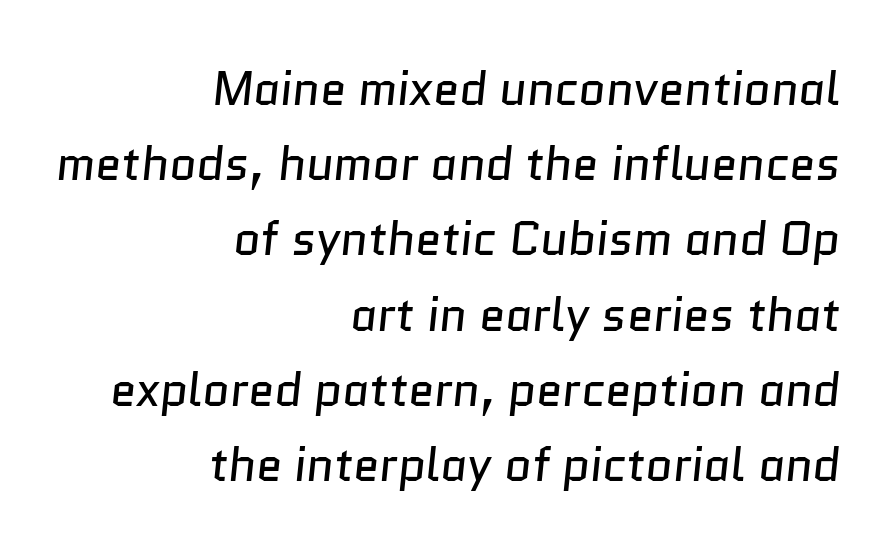
Q: Is the text bold? A: No.
Q: Is the typeface a serif or a sans-serif typeface? A: Sans-serif.
Q: Is the text underlined? A: No.
Q: How is the paragraph aligned? A: Right-aligned.
Q: Is the spacing between letters normal or unusually wide? A: Normal.
Q: Is the spacing between lines tight, normal or loose? A: Normal.
Q: Width (condensed, normal, or wide)? A: Normal.
Q: Stroke contrast? A: Low.
Q: x-height? A: Medium.
Q: Monospaced? A: No.
